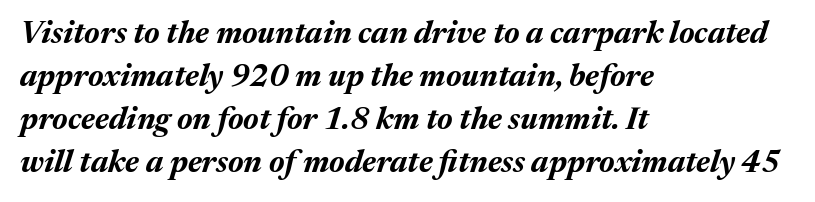
{"italic": "yes", "lean": "right", "slant_degrees": 17, "bold": "yes", "weight": "bold", "width": "normal", "stroke_contrast": "medium", "x_height": "medium", "monospaced": "no", "underline": "no", "align": "left", "line_spacing": "normal", "line_spacing_ratio": 1.39, "letter_spacing": "normal", "letter_spacing_em": 0.0, "glyph_px": 31}
